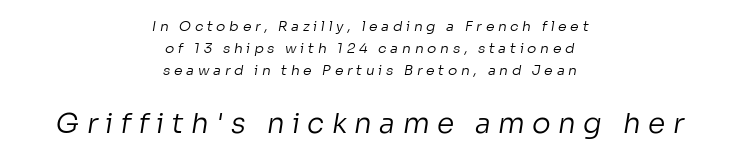
Q: Is the text bold? A: No.
Q: Is the typeface a serif or a sans-serif typeface? A: Sans-serif.
Q: Is the text underlined? A: No.
Q: How is the paragraph aligned? A: Centered.
Q: Is the spacing between letters normal or unusually wide? A: Unusually wide.
Q: Is the spacing between lines tight, normal or loose? A: Normal.
Q: Which block of text is set in a larger size, the first (top) or the second (bottom)? A: The second (bottom) one.
Q: Width (condensed, normal, or wide)? A: Normal.
Q: Stroke contrast? A: Low.
Q: x-height? A: Medium.
Q: Monospaced? A: No.
